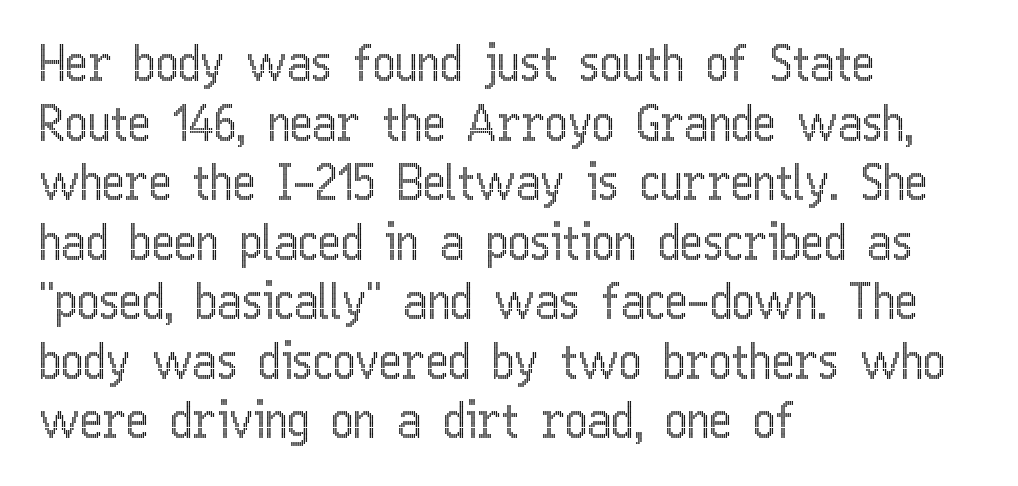
Q: Is the text italic (slanted)? A: No, it is upright.
Q: Is the text underlined? A: No.
Q: How is the paragraph aligned? A: Left-aligned.
Q: Is the spacing between letters normal or unusually wide? A: Normal.
Q: Width (condensed, normal, or wide)? A: Condensed.
Q: x-height? A: Medium.
Q: Monospaced? A: No.
